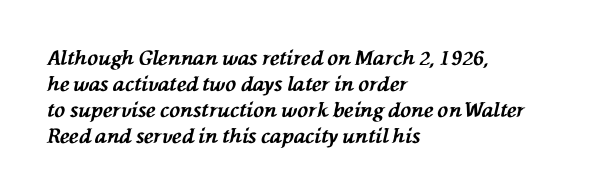
The image shows 20 px bold type, italic (leaning left); set left-aligned, normal line spacing (1.3x), normal letter spacing, not underlined.
